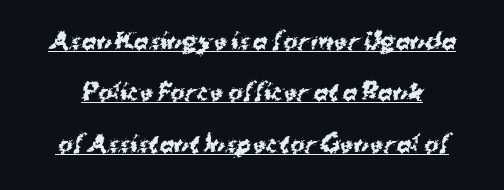
The image shows 22 px bold type; set loose line spacing (2.34x), normal letter spacing, underlined.
